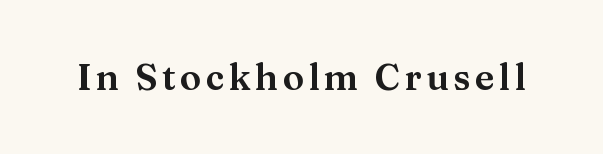
{"serif": "yes", "italic": "no", "width": "normal", "stroke_contrast": "medium", "x_height": "medium", "monospaced": "no", "underline": "no", "glyph_px": 36}
